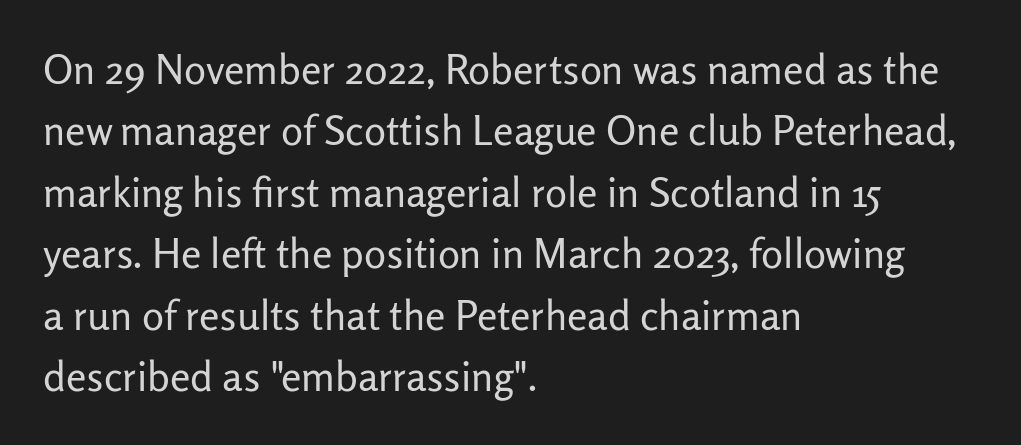
The image shows 41 px regular-weight sans-serif type, upright; set left-aligned, normal line spacing (1.5x), normal letter spacing, not underlined; low stroke contrast and a medium x-height.
